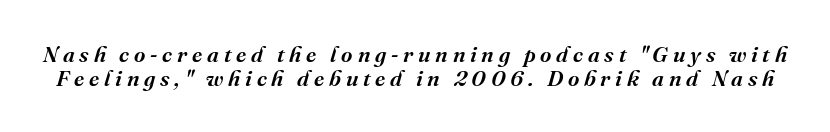
{"italic": "yes", "lean": "right", "slant_degrees": 16, "underline": "no", "line_spacing": "tight", "line_spacing_ratio": 1.09, "letter_spacing": "wide", "letter_spacing_em": 0.22, "glyph_px": 22}
